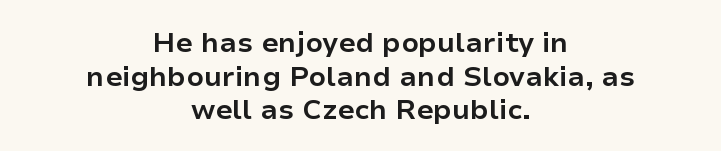
Q: Is the text bold? A: Yes.
Q: Is the text italic (slanted)? A: No, it is upright.
Q: Is the typeface a serif or a sans-serif typeface? A: Sans-serif.
Q: Is the text underlined? A: No.
Q: How is the paragraph aligned? A: Centered.
Q: Is the spacing between letters normal or unusually wide? A: Normal.
Q: Width (condensed, normal, or wide)? A: Normal.
Q: Stroke contrast? A: Low.
Q: x-height? A: Medium.
Q: Monospaced? A: No.
